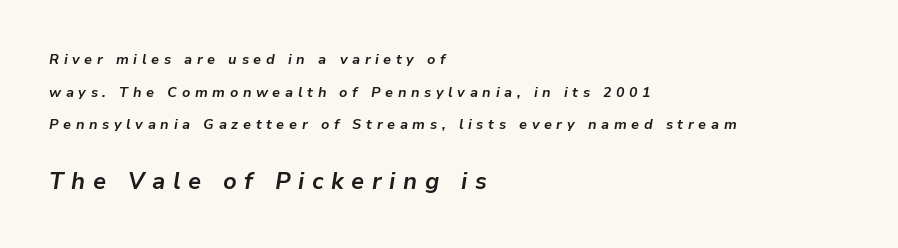
The composition opens small and finishes big. The face used here has a pronounced slope to its letters. Descender tails drop into unmarked territory. Summary of weight: heavy, a full bold.
